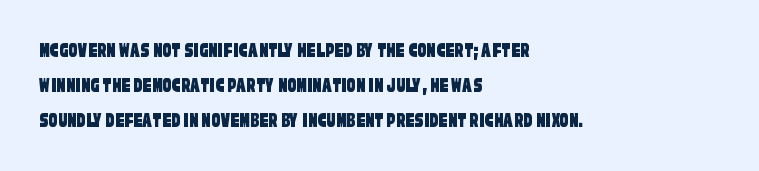
The image shows 22 px text type; set left-aligned, normal line spacing (1.59x), normal letter spacing, not underlined.
